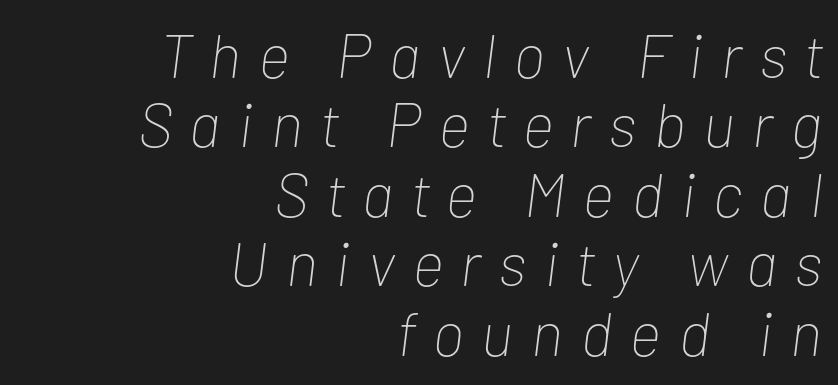
Line endings align vertically; line beginnings do not. Loose tracking; the words dissolve into strings of separated letters. Descenders hang freely into open space. Proportional: the letters do not fall into vertical columns. This is oblique type, the kind used for emphasis or titles.
